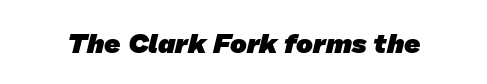
{"serif": "no", "bold": "yes", "weight": "heavy", "width": "normal", "stroke_contrast": "low", "x_height": "medium", "monospaced": "no", "underline": "no", "letter_spacing": "normal", "letter_spacing_em": 0.0, "glyph_px": 28}
